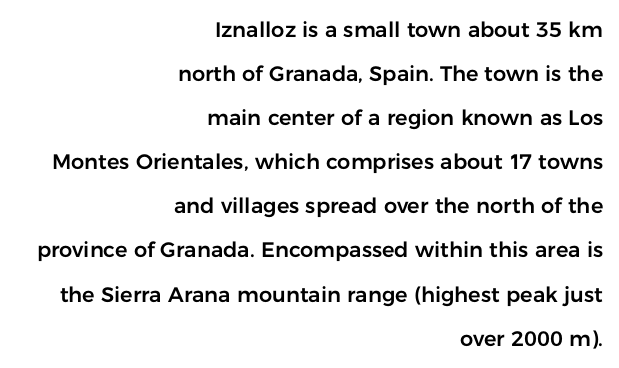
The image shows 21 px text type, upright; set right-aligned, loose line spacing (2.1x), normal letter spacing, not underlined.
